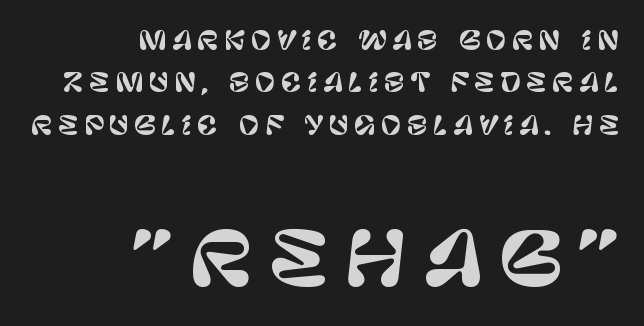
Q: Is the text italic (slanted)? A: Yes.
Q: Is the typeface a serif or a sans-serif typeface? A: Sans-serif.
Q: Is the text underlined? A: No.
Q: How is the paragraph aligned? A: Right-aligned.
Q: Is the spacing between letters normal or unusually wide? A: Unusually wide.
Q: Is the spacing between lines tight, normal or loose? A: Normal.
Q: Which block of text is set in a larger size, the first (top) or the second (bottom)? A: The second (bottom) one.
Q: Width (condensed, normal, or wide)? A: Normal.
Q: Stroke contrast? A: Low.
Q: x-height? A: Large.
Q: Monospaced? A: No.
